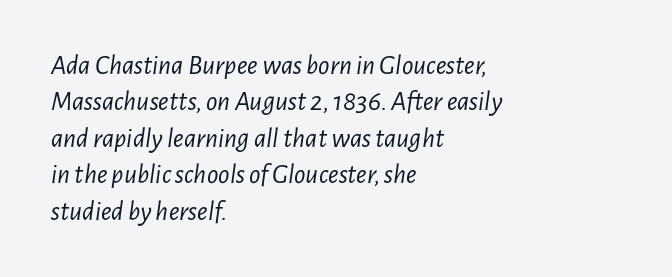
{"italic": "yes", "lean": "right", "slant_degrees": 7, "bold": "no", "weight": "light", "width": "condensed", "stroke_contrast": "low", "x_height": "medium", "monospaced": "no", "underline": "no", "align": "left", "line_spacing": "normal", "line_spacing_ratio": 1.3, "letter_spacing": "normal", "letter_spacing_em": 0.0, "glyph_px": 28}
